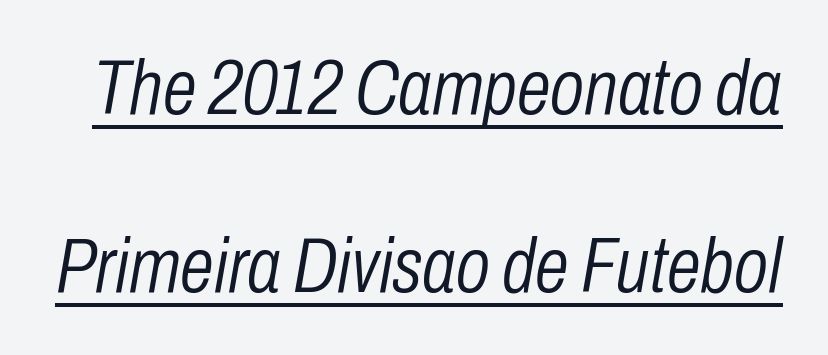
Q: Is the text bold? A: No.
Q: Is the text italic (slanted)? A: Yes, it leans right by about 10 degrees.
Q: Is the text underlined? A: Yes.
Q: Is the spacing between letters normal or unusually wide? A: Normal.
Q: Is the spacing between lines tight, normal or loose? A: Loose.
Q: Width (condensed, normal, or wide)? A: Condensed.
Q: Stroke contrast? A: Low.
Q: x-height? A: Medium.
Q: Monospaced? A: No.
